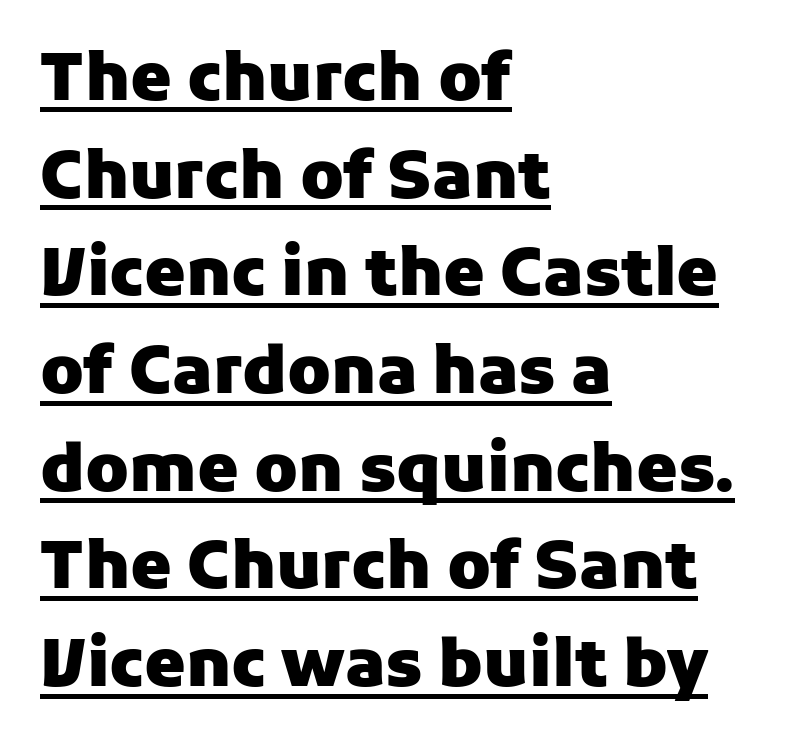
{"serif": "no", "italic": "no", "bold": "yes", "weight": "heavy", "width": "normal", "stroke_contrast": "low", "x_height": "medium", "monospaced": "no", "underline": "yes", "align": "left", "line_spacing": "normal", "line_spacing_ratio": 1.48, "letter_spacing": "normal", "letter_spacing_em": 0.0, "glyph_px": 66}
